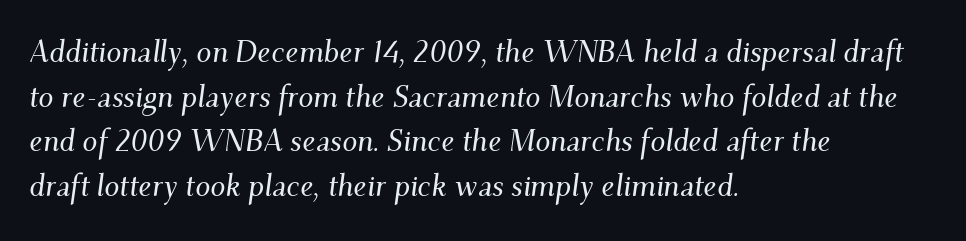
Q: Is the text italic (slanted)? A: Yes, it leans right by about 9 degrees.
Q: Is the typeface a serif or a sans-serif typeface? A: Serif.
Q: Is the text underlined? A: No.
Q: How is the paragraph aligned? A: Left-aligned.
Q: Is the spacing between letters normal or unusually wide? A: Normal.
Q: Is the spacing between lines tight, normal or loose? A: Normal.
Q: Width (condensed, normal, or wide)? A: Normal.
Q: Stroke contrast? A: Medium.
Q: x-height? A: Small.
Q: Monospaced? A: No.
